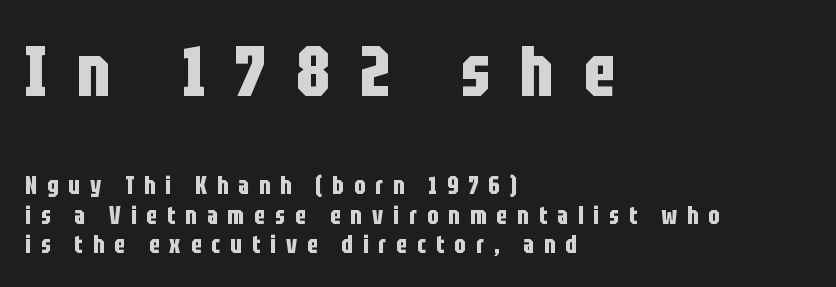
Q: Is the text bold? A: Yes.
Q: Is the text italic (slanted)? A: No, it is upright.
Q: Is the typeface a serif or a sans-serif typeface? A: Sans-serif.
Q: Is the text underlined? A: No.
Q: How is the paragraph aligned? A: Left-aligned.
Q: Is the spacing between letters normal or unusually wide? A: Unusually wide.
Q: Which block of text is set in a larger size, the first (top) or the second (bottom)? A: The first (top) one.
Q: Width (condensed, normal, or wide)? A: Condensed.
Q: Stroke contrast? A: Low.
Q: x-height? A: Large.
Q: Monospaced? A: No.
